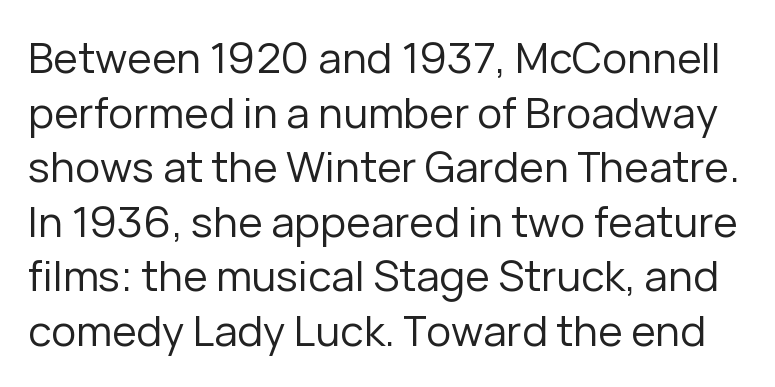
The image shows 42 px regular-weight sans-serif type, upright; set normal line spacing (1.3x), normal letter spacing, not underlined; low stroke contrast and a medium x-height.
